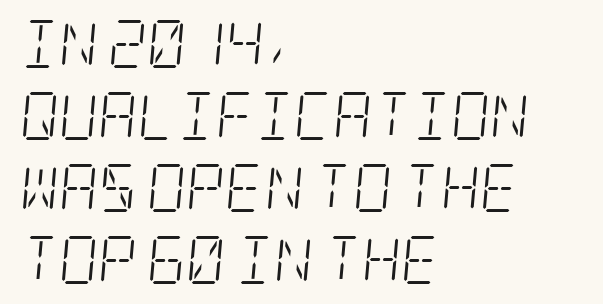
The designer went with a serif here, giving each stem small feet. Compared with ordinary roman type, these characters are visibly tilted. Ink coverage per letter is moderate at most. The compositor pushed each line to the left boundary. The string is rendered with underlining switched off.
